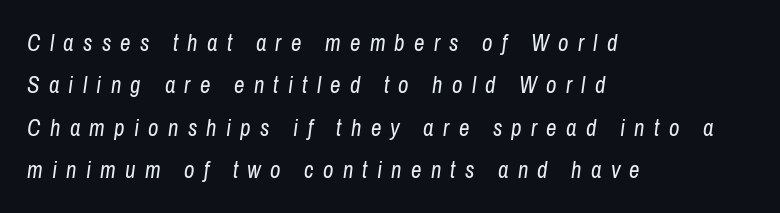
The image shows 23 px text type, italic (leaning right); set left-aligned, line spacing 1.84x, unusually wide letter spacing (+0.4 em), not underlined.
